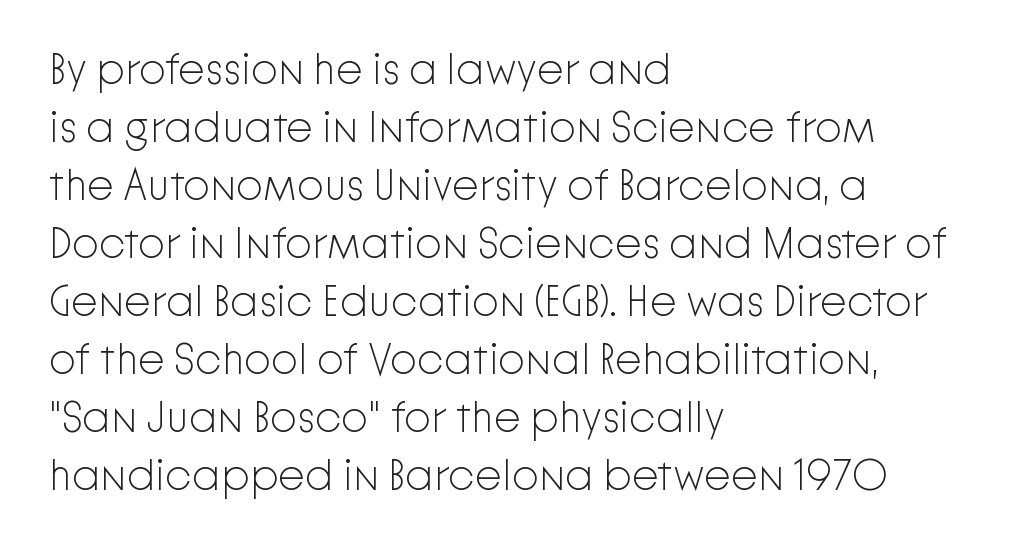
Q: Is the text bold? A: No.
Q: Is the text italic (slanted)? A: No, it is upright.
Q: Is the typeface a serif or a sans-serif typeface? A: Sans-serif.
Q: Is the text underlined? A: No.
Q: How is the paragraph aligned? A: Left-aligned.
Q: Is the spacing between letters normal or unusually wide? A: Normal.
Q: Is the spacing between lines tight, normal or loose? A: Normal.
Q: Width (condensed, normal, or wide)? A: Normal.
Q: Stroke contrast? A: Low.
Q: x-height? A: Medium.
Q: Monospaced? A: No.
